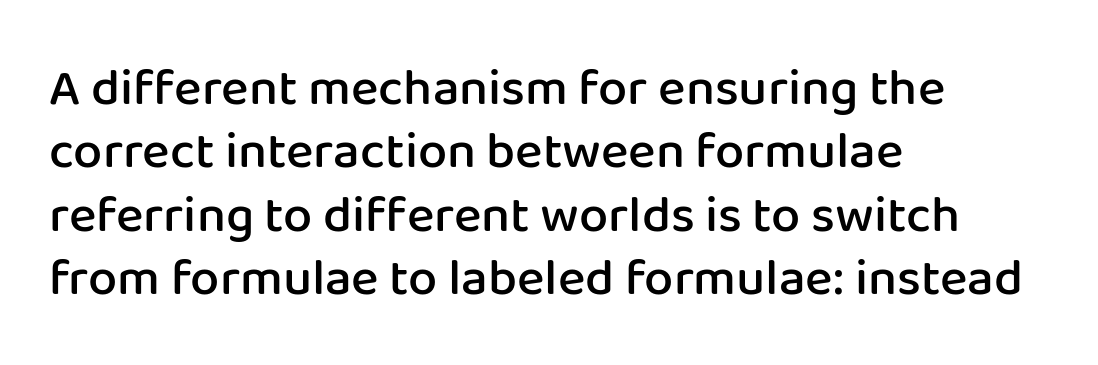
Q: Is the text bold? A: Semi-bold.
Q: Is the text italic (slanted)? A: No, it is upright.
Q: Is the typeface a serif or a sans-serif typeface? A: Sans-serif.
Q: Is the text underlined? A: No.
Q: How is the paragraph aligned? A: Left-aligned.
Q: Is the spacing between letters normal or unusually wide? A: Normal.
Q: Width (condensed, normal, or wide)? A: Normal.
Q: Stroke contrast? A: Low.
Q: x-height? A: Medium.
Q: Monospaced? A: No.
